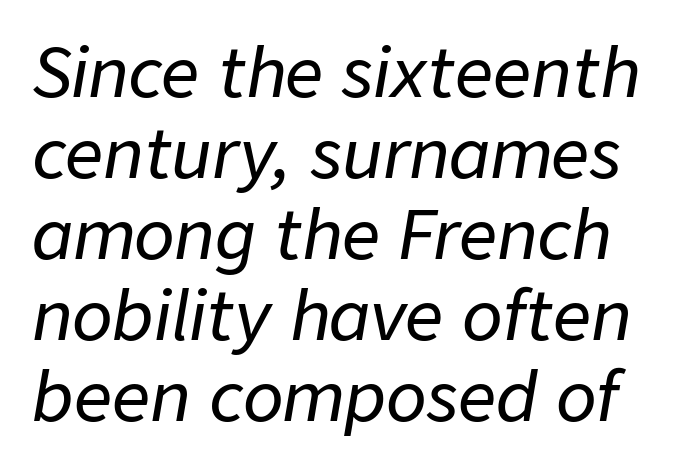
Clear beneath every line of the passage. The passage shown is typed in a proportional face where columns would drift. The letters sit at their default tracking, neither squeezed nor spread. Posture: slanted.
